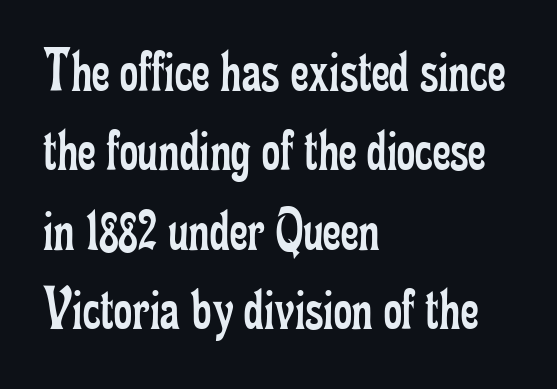
{"serif": "yes", "italic": "no", "bold": "no", "weight": "regular", "width": "condensed", "stroke_contrast": "low", "x_height": "small", "monospaced": "no", "underline": "no", "align": "left", "line_spacing": "normal", "line_spacing_ratio": 1.26, "letter_spacing": "normal", "letter_spacing_em": 0.0, "glyph_px": 63}
